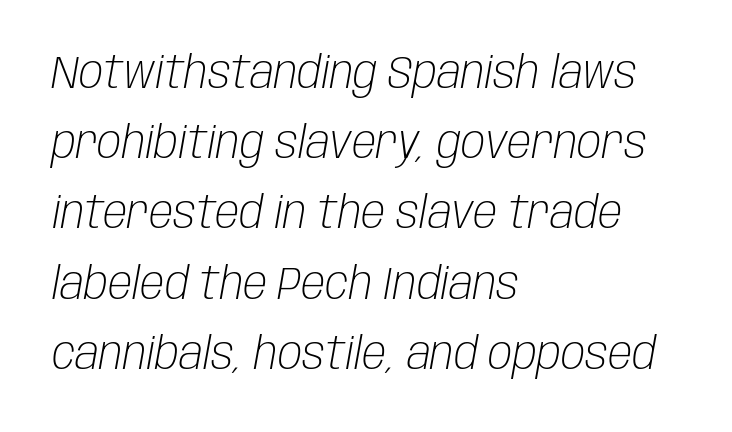
{"italic": "yes", "lean": "right", "slant_degrees": 10, "bold": "no", "weight": "light", "width": "condensed", "stroke_contrast": "low", "x_height": "large", "monospaced": "no", "underline": "no", "align": "left", "line_spacing": "normal", "line_spacing_ratio": 1.56, "letter_spacing": "normal", "letter_spacing_em": 0.0, "glyph_px": 45}
